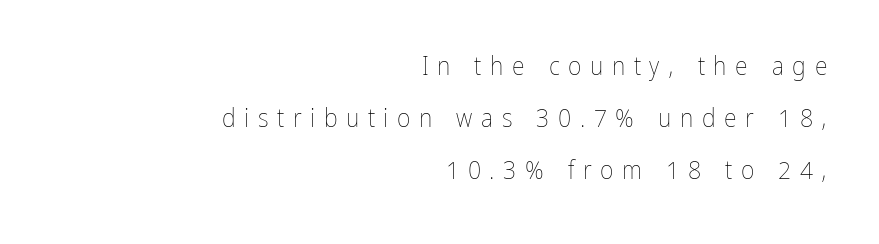
Display-style spreading of the glyphs; the letterfit is very open. Lines of text with bare space underneath. This sample trades compactness for vertical openness between lines. Compared with a typical body face, this is equally light or lighter still. Where is the straight margin? On the right.
